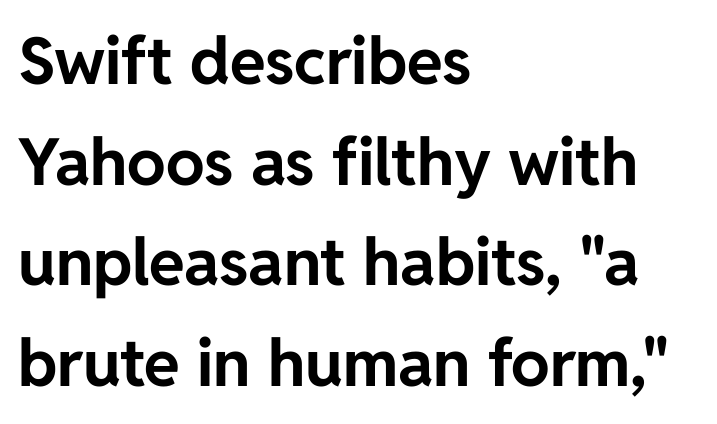
{"serif": "no", "italic": "no", "bold": "yes", "weight": "bold", "width": "normal", "stroke_contrast": "low", "x_height": "medium", "monospaced": "no", "underline": "no", "align": "left", "line_spacing": "normal", "line_spacing_ratio": 1.55, "letter_spacing": "normal", "letter_spacing_em": 0.0, "glyph_px": 65}
